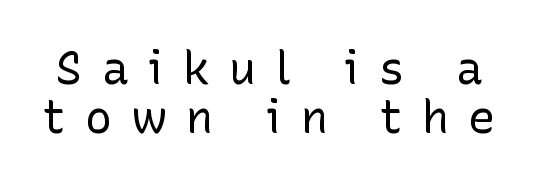
Q: Is the text bold? A: No.
Q: Is the text italic (slanted)? A: No, it is upright.
Q: Is the typeface a serif or a sans-serif typeface? A: Sans-serif.
Q: Is the text underlined? A: No.
Q: Is the spacing between letters normal or unusually wide? A: Unusually wide.
Q: Is the spacing between lines tight, normal or loose? A: Tight.
Q: Width (condensed, normal, or wide)? A: Normal.
Q: Stroke contrast? A: Low.
Q: x-height? A: Medium.
Q: Monospaced? A: No.
